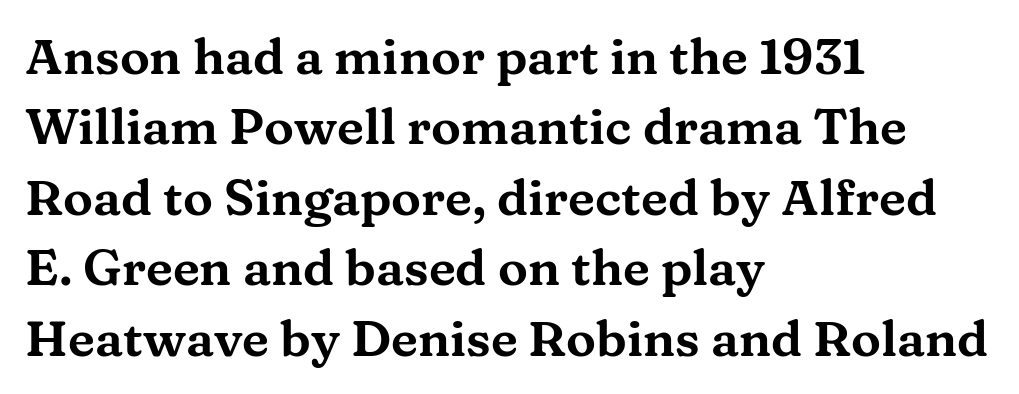
Between one letter and the next there's only the usual sliver of space. Leftover space on each line is placed entirely after the last word. Are there feet on the stems? There are — it's a serif. This sample uses an upright cut, with every glyph sitting square on the baseline.
